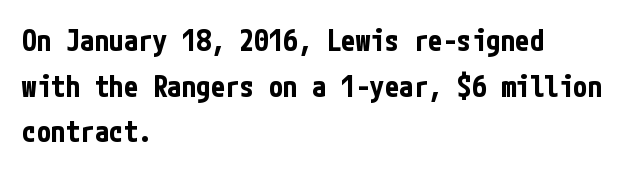
Q: Is the text bold? A: Yes.
Q: Is the text italic (slanted)? A: No, it is upright.
Q: Is the typeface a serif or a sans-serif typeface? A: Sans-serif.
Q: Is the text underlined? A: No.
Q: How is the paragraph aligned? A: Left-aligned.
Q: Is the spacing between letters normal or unusually wide? A: Normal.
Q: Is the spacing between lines tight, normal or loose? A: Normal.
Q: Width (condensed, normal, or wide)? A: Condensed.
Q: Stroke contrast? A: Low.
Q: x-height? A: Medium.
